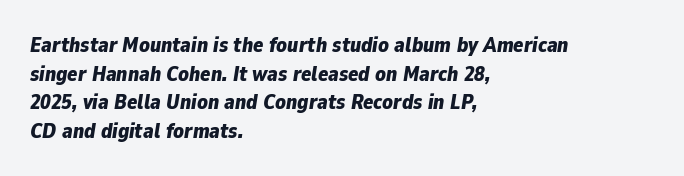
Reading down the block, your eye returns to a fixed left position each line. Italic? Definitely — the glyphs are oblique. The space beneath each line is pristine and unruled. Heavy, bold letterforms. Tracking value appears to be zero — textbook default spacing.
